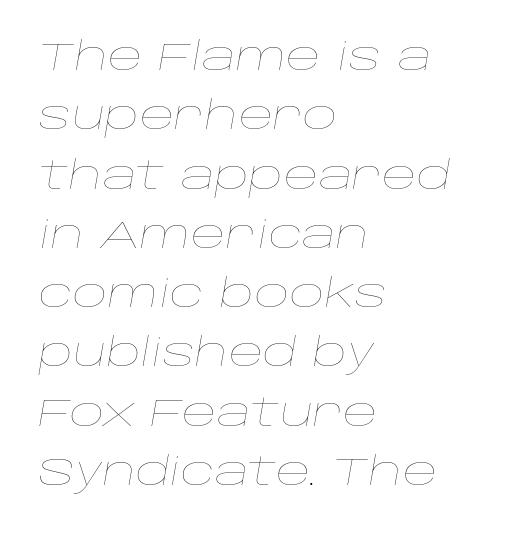
The image shows 38 px thin, wide type, italic (leaning right); set left-aligned, normal line spacing (1.56x), normal letter spacing, not underlined; low stroke contrast and a large x-height.
